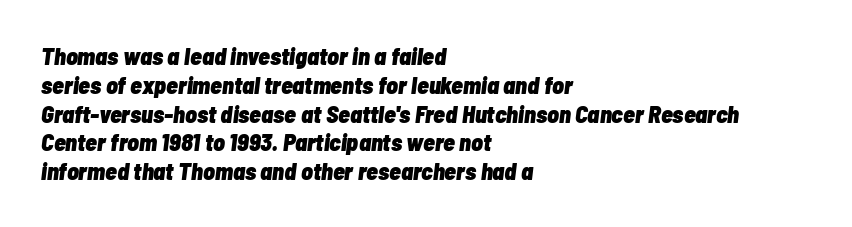
{"italic": "yes", "lean": "right", "slant_degrees": 7, "bold": "yes", "underline": "no", "align": "left", "line_spacing_ratio": 1.2, "letter_spacing": "normal", "letter_spacing_em": 0.0, "glyph_px": 24}
